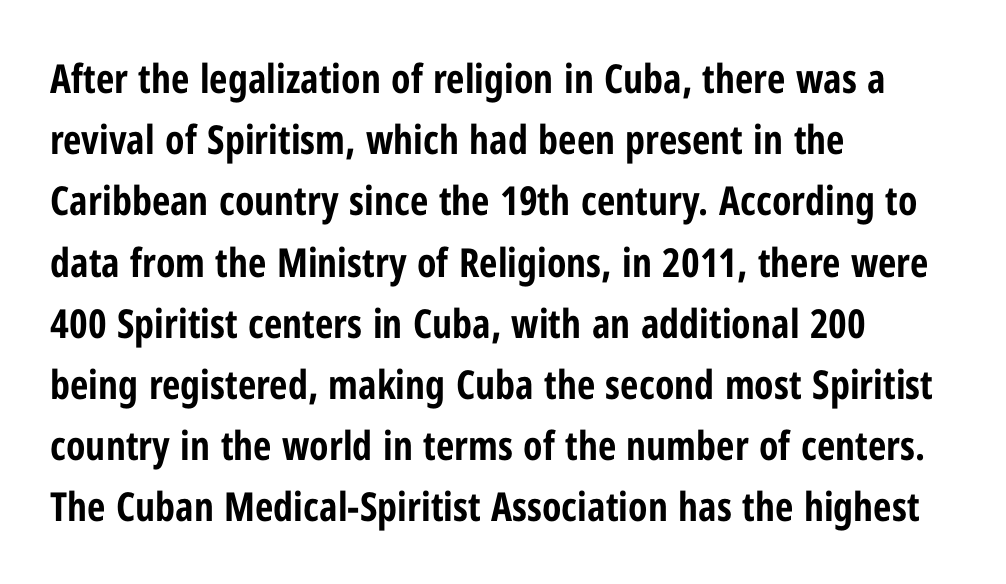
Visually the block forms a straight wall on the left and a jagged coastline on the right. Note the varied advance widths — an 'i' is clearly narrower than an 'm'. The letters carry no serifs — their stems end cleanly without finishing strokes. The words here are not underlined. This sample uses plain, unmodified letter spacing. Vertical spacing — default.
